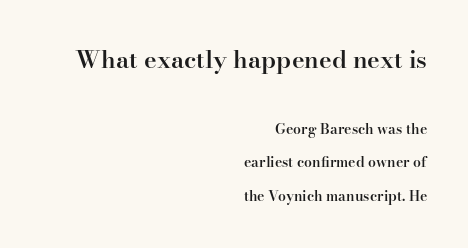
Q: Is the text bold? A: Semi-bold.
Q: Is the text italic (slanted)? A: No, it is upright.
Q: Is the text underlined? A: No.
Q: How is the paragraph aligned? A: Right-aligned.
Q: Is the spacing between letters normal or unusually wide? A: Normal.
Q: Is the spacing between lines tight, normal or loose? A: Loose.
Q: Which block of text is set in a larger size, the first (top) or the second (bottom)? A: The first (top) one.
